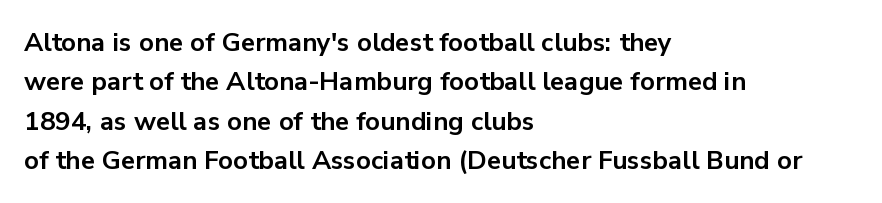
The image shows 26 px bold type, upright; set left-aligned, normal line spacing (1.51x), normal letter spacing, not underlined.
